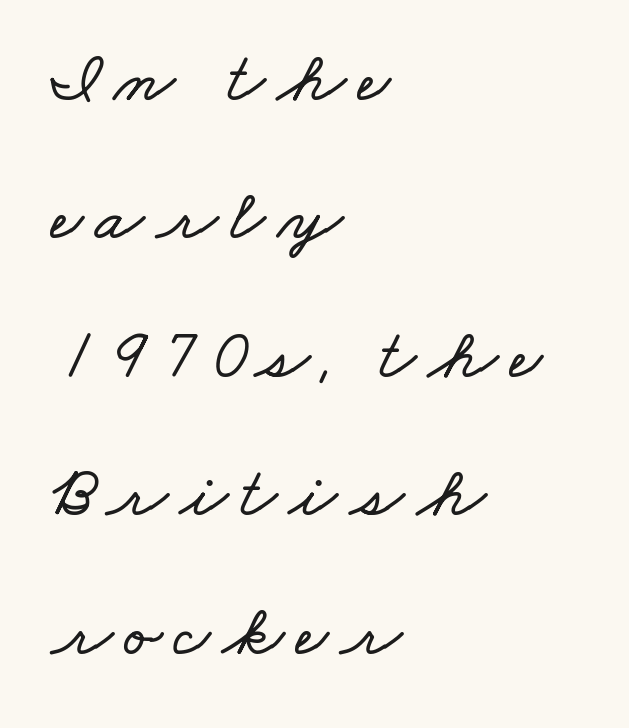
The designer dialed line spacing up above the default. Horizontal alignment here is leftward, the default for most running prose. These lines are rendered in a variable-pitch font. Words float on clear page, feet unadorned.
